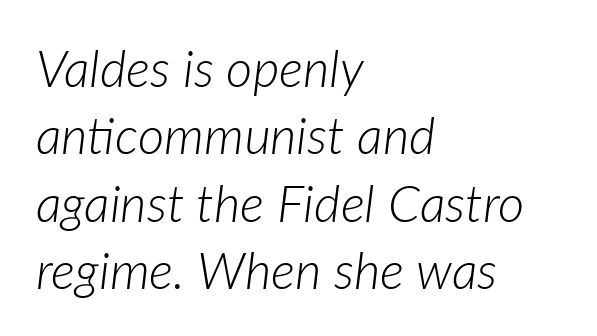
Q: Is the text bold? A: No.
Q: Is the text italic (slanted)? A: Yes, it leans right by about 7 degrees.
Q: Is the text underlined? A: No.
Q: How is the paragraph aligned? A: Left-aligned.
Q: Is the spacing between letters normal or unusually wide? A: Normal.
Q: Is the spacing between lines tight, normal or loose? A: Normal.
Q: Width (condensed, normal, or wide)? A: Normal.
Q: Stroke contrast? A: Low.
Q: x-height? A: Medium.
Q: Monospaced? A: No.
